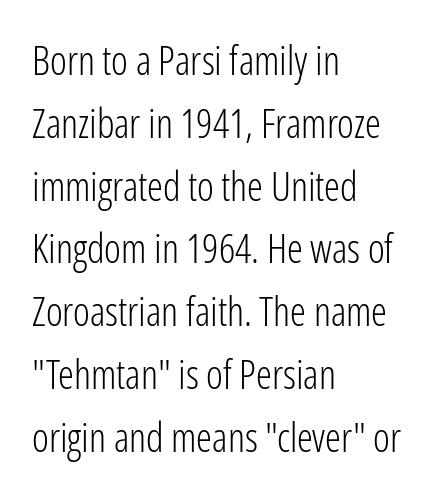
Q: Is the text bold? A: No.
Q: Is the text italic (slanted)? A: No, it is upright.
Q: Is the typeface a serif or a sans-serif typeface? A: Sans-serif.
Q: Is the text underlined? A: No.
Q: How is the paragraph aligned? A: Left-aligned.
Q: Is the spacing between letters normal or unusually wide? A: Normal.
Q: Is the spacing between lines tight, normal or loose? A: Normal.
Q: Width (condensed, normal, or wide)? A: Condensed.
Q: Stroke contrast? A: Low.
Q: x-height? A: Medium.
Q: Monospaced? A: No.
